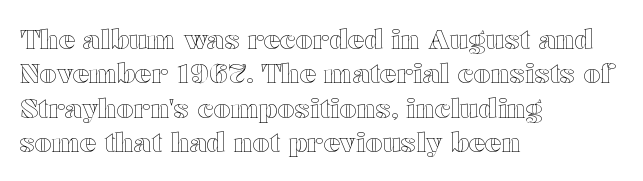
Q: Is the text italic (slanted)? A: No, it is upright.
Q: Is the text underlined? A: No.
Q: How is the paragraph aligned? A: Left-aligned.
Q: Is the spacing between letters normal or unusually wide? A: Normal.
Q: Is the spacing between lines tight, normal or loose? A: Normal.
